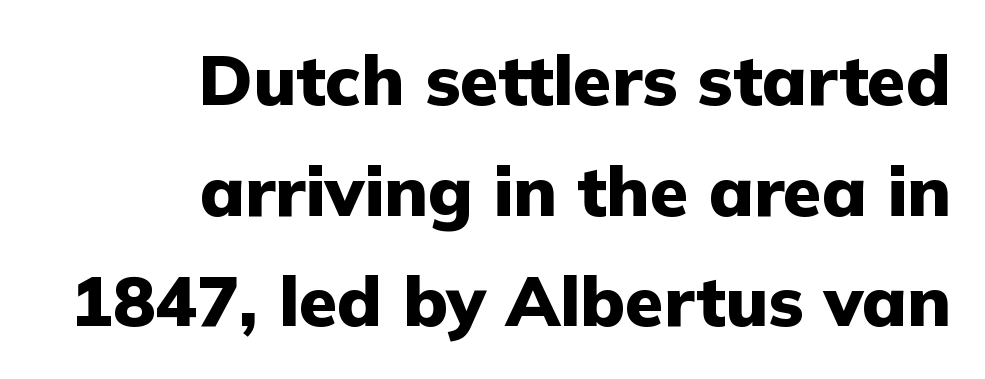
Q: Is the text bold? A: Yes.
Q: Is the text italic (slanted)? A: No, it is upright.
Q: Is the typeface a serif or a sans-serif typeface? A: Sans-serif.
Q: Is the text underlined? A: No.
Q: How is the paragraph aligned? A: Right-aligned.
Q: Is the spacing between letters normal or unusually wide? A: Normal.
Q: Is the spacing between lines tight, normal or loose? A: Normal.
Q: Width (condensed, normal, or wide)? A: Normal.
Q: Stroke contrast? A: Low.
Q: x-height? A: Medium.
Q: Monospaced? A: No.
